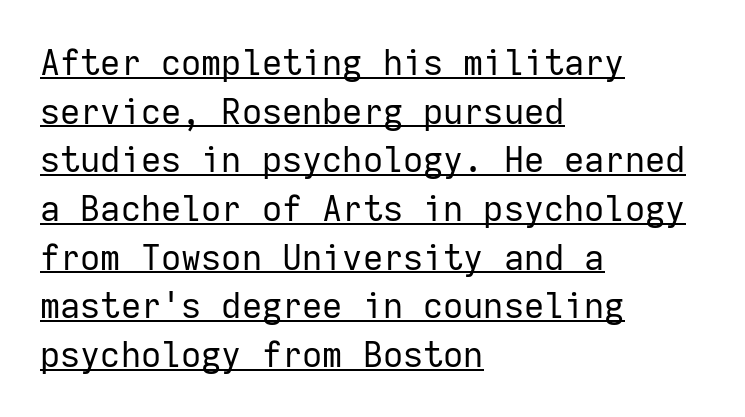
{"serif": "no", "italic": "no", "bold": "no", "weight": "regular", "width": "normal", "stroke_contrast": "low", "x_height": "medium", "monospaced": "yes", "underline": "yes", "align": "left", "line_spacing": "normal", "line_spacing_ratio": 1.39, "letter_spacing": "normal", "letter_spacing_em": 0.0, "glyph_px": 35}
